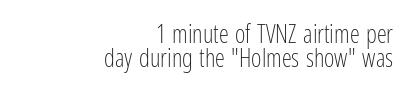
Q: Is the text bold? A: No.
Q: Is the text italic (slanted)? A: No, it is upright.
Q: Is the text underlined? A: No.
Q: How is the paragraph aligned? A: Right-aligned.
Q: Is the spacing between letters normal or unusually wide? A: Normal.
Q: Is the spacing between lines tight, normal or loose? A: Tight.
